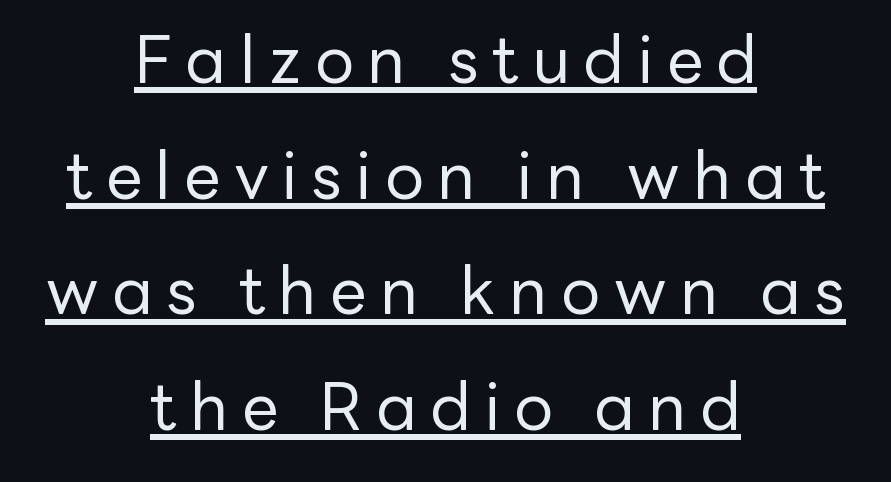
Is this a fixed-width face? No — the glyphs have proportional, varying widths. Is this a heavy cut? Hardly; it is regular or lighter. Ordinary non-slanted type is in use. Visually the block forms a symmetrical silhouette, jagged on both flanks. The face used here is rendered with a markedly widened letterfit.
